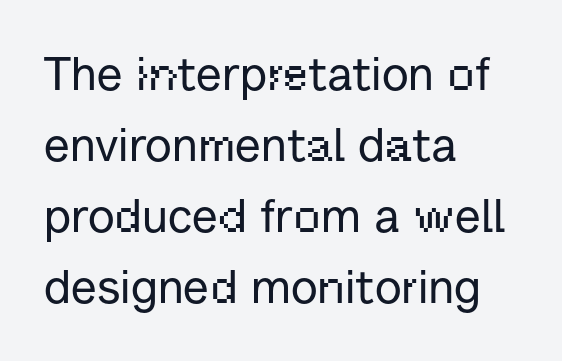
{"serif": "no", "italic": "no", "width": "normal", "stroke_contrast": "low", "x_height": "medium", "monospaced": "no", "underline": "no", "align": "left", "line_spacing": "normal", "line_spacing_ratio": 1.51, "letter_spacing": "normal", "letter_spacing_em": 0.0, "glyph_px": 47}
